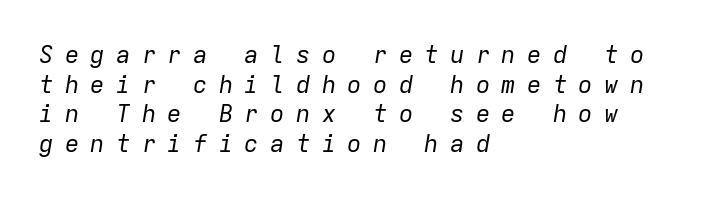
{"italic": "yes", "lean": "right", "slant_degrees": 9, "bold": "no", "underline": "no", "align": "left", "line_spacing_ratio": 1.23, "letter_spacing": "wide", "letter_spacing_em": 0.47, "glyph_px": 24}
